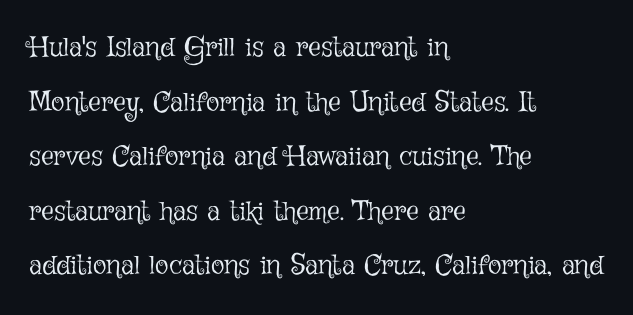
The image shows 28 px light type, upright; set left-aligned, loose line spacing (1.95x), normal letter spacing, not underlined; low stroke contrast and a medium x-height.
